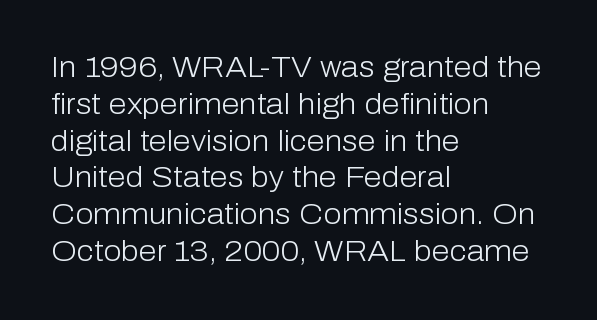
Q: Is the text bold? A: No.
Q: Is the text italic (slanted)? A: No, it is upright.
Q: Is the typeface a serif or a sans-serif typeface? A: Sans-serif.
Q: Is the text underlined? A: No.
Q: How is the paragraph aligned? A: Left-aligned.
Q: Is the spacing between letters normal or unusually wide? A: Normal.
Q: Is the spacing between lines tight, normal or loose? A: Normal.
Q: Width (condensed, normal, or wide)? A: Normal.
Q: Stroke contrast? A: Low.
Q: x-height? A: Medium.
Q: Monospaced? A: No.
